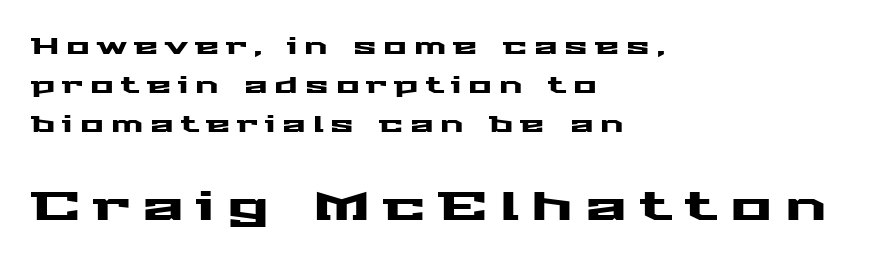
The image shows 39 px wide sans-serif type, upright; set left-aligned, line spacing 1.77x, unusually wide letter spacing (+0.32 em), not underlined; the second (bottom) block is 1.77x larger; medium stroke contrast and a medium x-height.
